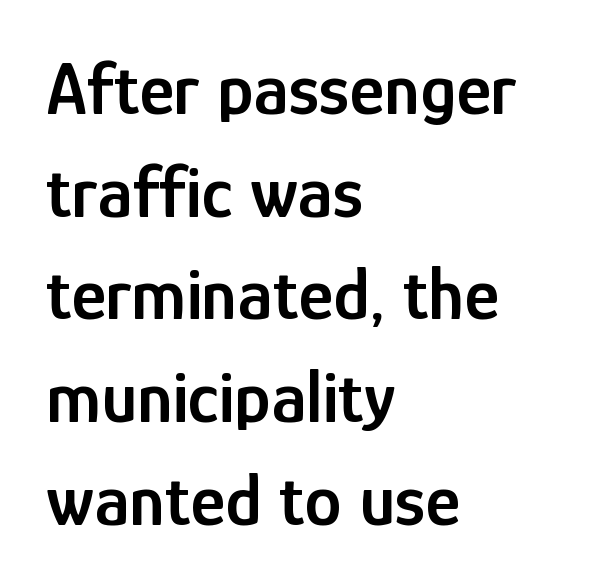
The image shows 75 px semibold, condensed sans-serif type, upright; set left-aligned, normal line spacing (1.37x), normal letter spacing, not underlined; low stroke contrast and a medium x-height.
